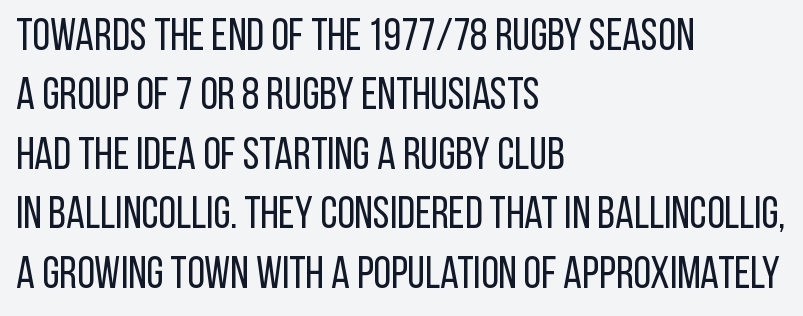
The passage shown has conventional tracking throughout. Any mark beneath the type? The region is blank. The letters advance in unequal steps, a hallmark of proportional type. Every stem runs plumb, perpendicular to the baseline. The type family on display is of the sans-serif kind. Does the copy run flush right? No — it runs flush left.
